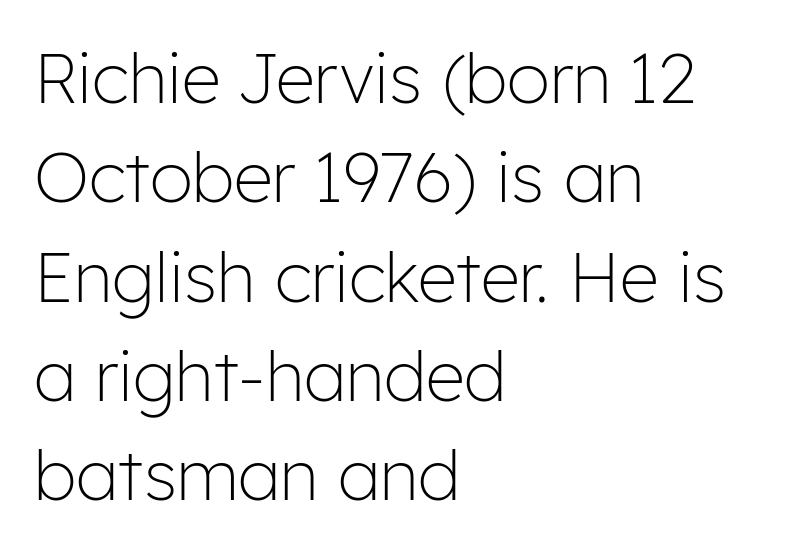
{"serif": "no", "italic": "no", "bold": "no", "weight": "light", "width": "normal", "stroke_contrast": "low", "x_height": "medium", "monospaced": "no", "underline": "no", "align": "left", "line_spacing": "normal", "line_spacing_ratio": 1.44, "letter_spacing": "normal", "letter_spacing_em": 0.0, "glyph_px": 69}
